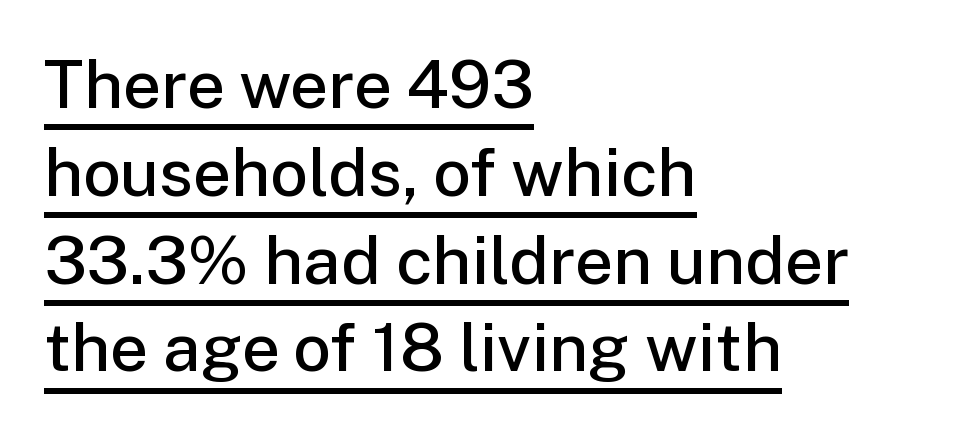
The image shows 67 px semibold sans-serif type, upright; set left-aligned, normal line spacing (1.31x), normal letter spacing, underlined; low stroke contrast and a medium x-height.
